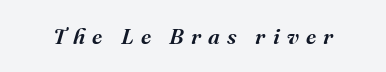
Q: Is the text italic (slanted)? A: Yes, it leans right by about 16 degrees.
Q: Is the text underlined? A: No.
Q: Is the spacing between letters normal or unusually wide? A: Unusually wide.
